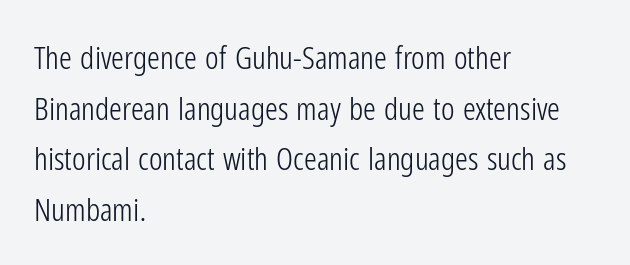
Q: Is the text bold? A: No.
Q: Is the text italic (slanted)? A: No, it is upright.
Q: Is the typeface a serif or a sans-serif typeface? A: Sans-serif.
Q: Is the text underlined? A: No.
Q: How is the paragraph aligned? A: Left-aligned.
Q: Is the spacing between letters normal or unusually wide? A: Normal.
Q: Is the spacing between lines tight, normal or loose? A: Normal.
Q: Width (condensed, normal, or wide)? A: Condensed.
Q: Stroke contrast? A: Low.
Q: x-height? A: Medium.
Q: Monospaced? A: No.
